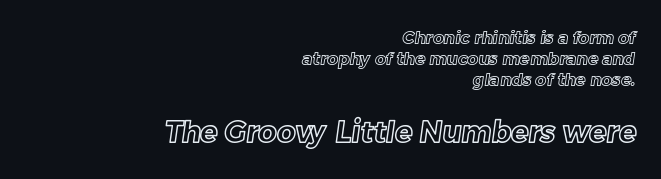
{"width": "normal", "x_height": "medium", "monospaced": "no", "underline": "no", "align": "right", "line_spacing_ratio": 1.23, "letter_spacing": "normal", "letter_spacing_em": 0.0, "larger_block": "second", "size_ratio": 1.71, "glyph_px": 29}
